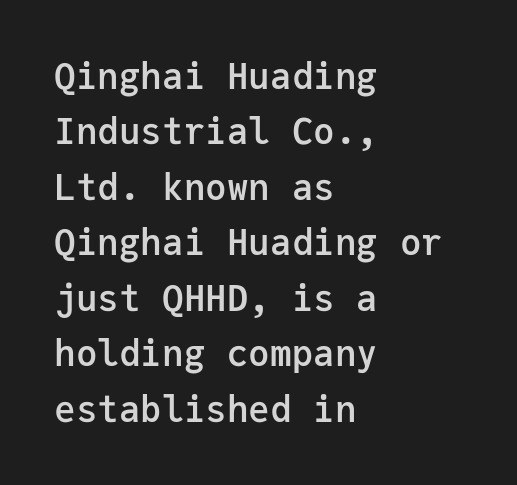
{"serif": "no", "italic": "no", "bold": "semi", "weight": "semibold", "width": "normal", "stroke_contrast": "low", "x_height": "medium", "monospaced": "yes", "underline": "no", "align": "left", "line_spacing": "normal", "line_spacing_ratio": 1.54, "letter_spacing": "normal", "letter_spacing_em": 0.0, "glyph_px": 36}
